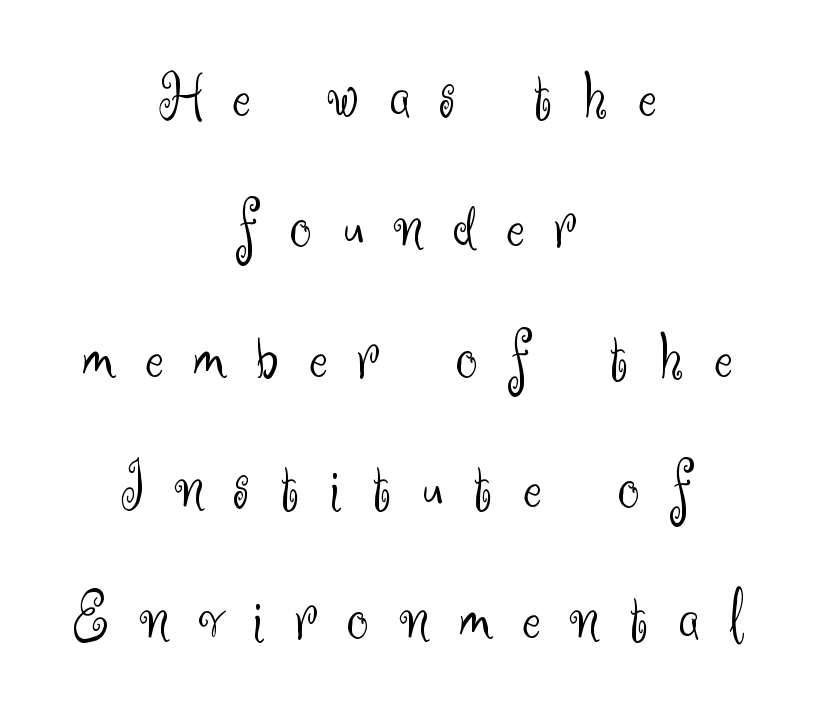
{"serif": "no", "italic": "no", "bold": "no", "weight": "light", "width": "normal", "stroke_contrast": "medium", "x_height": "small", "monospaced": "no", "underline": "no", "align": "center", "line_spacing_ratio": 1.89, "letter_spacing": "wide", "letter_spacing_em": 0.44, "glyph_px": 69}
